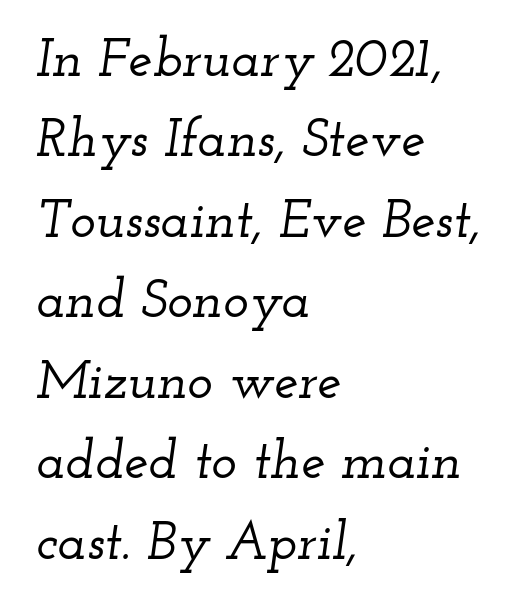
The image shows 54 px wide serif type, italic (leaning right); set left-aligned, normal line spacing (1.49x), normal letter spacing, not underlined; low stroke contrast and a small x-height.
